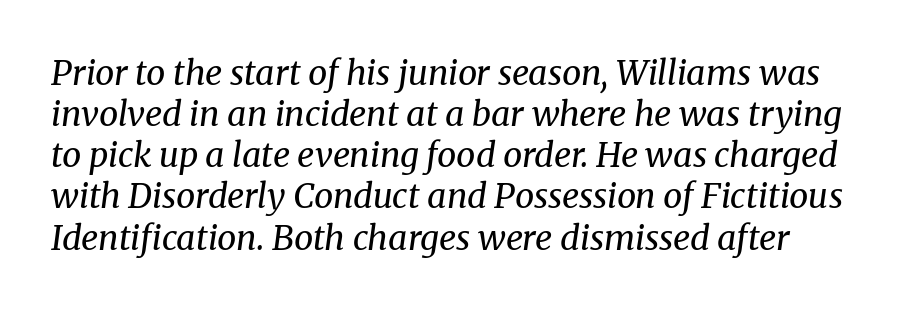
The image shows 34 px regular-weight serif type, italic (leaning right); set line spacing 1.21x, normal letter spacing, not underlined; medium stroke contrast and a medium x-height.
